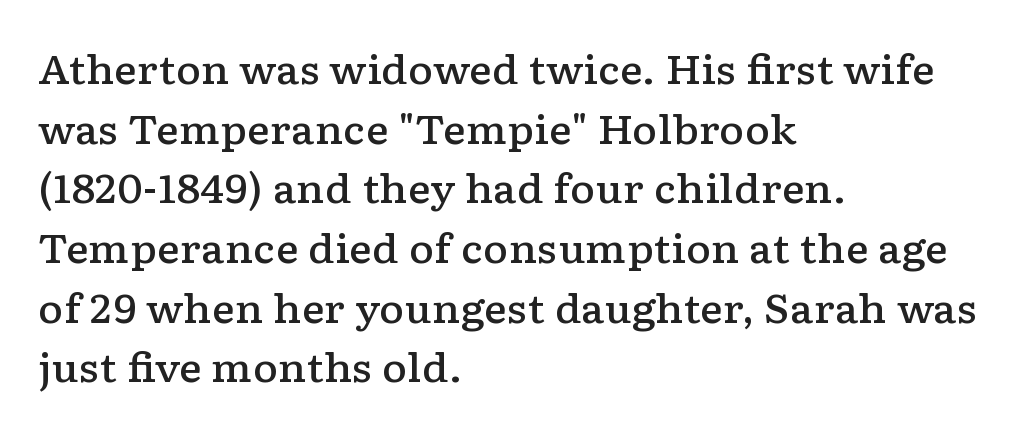
The image shows 39 px semibold, wide serif type, upright; set left-aligned, normal line spacing (1.53x), normal letter spacing, not underlined; low stroke contrast and a medium x-height.
